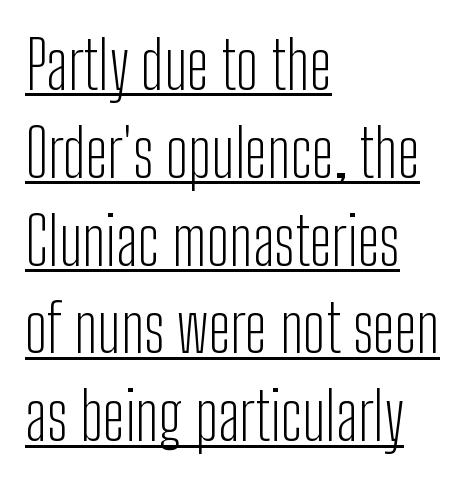
Q: Is the text bold? A: No.
Q: Is the text italic (slanted)? A: No, it is upright.
Q: Is the typeface a serif or a sans-serif typeface? A: Sans-serif.
Q: Is the text underlined? A: Yes.
Q: How is the paragraph aligned? A: Left-aligned.
Q: Is the spacing between letters normal or unusually wide? A: Normal.
Q: Is the spacing between lines tight, normal or loose? A: Normal.
Q: Width (condensed, normal, or wide)? A: Condensed.
Q: Stroke contrast? A: Low.
Q: x-height? A: Medium.
Q: Monospaced? A: No.
